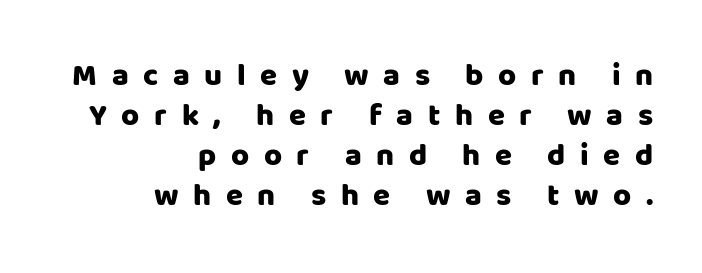
Q: Is the text italic (slanted)? A: No, it is upright.
Q: Is the typeface a serif or a sans-serif typeface? A: Sans-serif.
Q: Is the text underlined? A: No.
Q: How is the paragraph aligned? A: Right-aligned.
Q: Is the spacing between letters normal or unusually wide? A: Unusually wide.
Q: Is the spacing between lines tight, normal or loose? A: Normal.
Q: Width (condensed, normal, or wide)? A: Normal.
Q: Stroke contrast? A: Low.
Q: x-height? A: Large.
Q: Monospaced? A: No.
